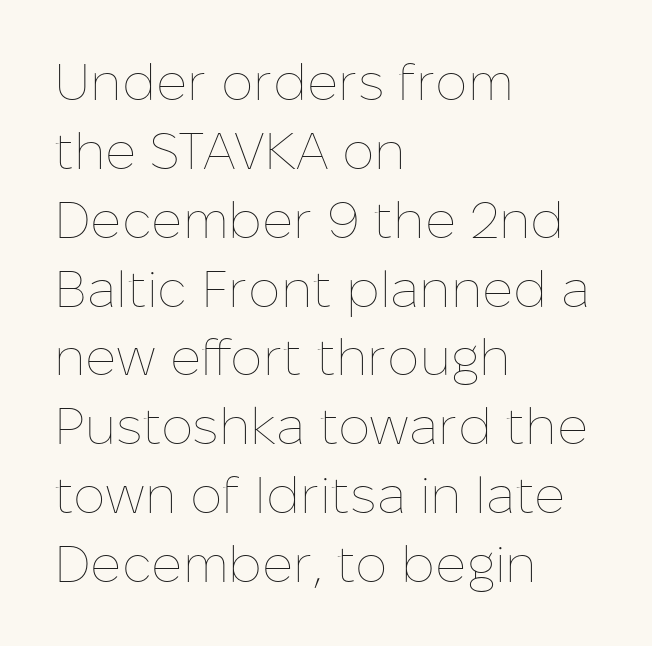
{"italic": "no", "bold": "no", "weight": "thin", "width": "normal", "stroke_contrast": "low", "x_height": "medium", "monospaced": "no", "underline": "no", "align": "left", "line_spacing": "normal", "line_spacing_ratio": 1.35, "letter_spacing": "normal", "letter_spacing_em": 0.0, "glyph_px": 51}
